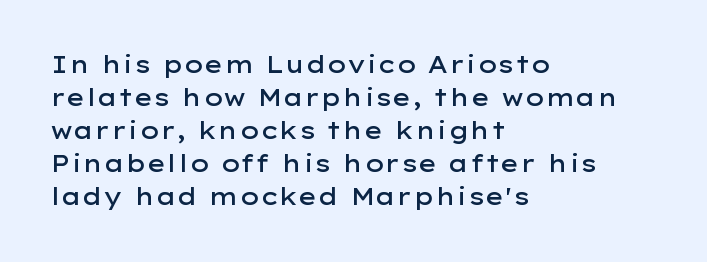
Q: Is the text bold? A: Semi-bold.
Q: Is the text italic (slanted)? A: No, it is upright.
Q: Is the text underlined? A: No.
Q: How is the paragraph aligned? A: Left-aligned.
Q: Is the spacing between letters normal or unusually wide? A: Normal.
Q: Is the spacing between lines tight, normal or loose? A: Normal.
